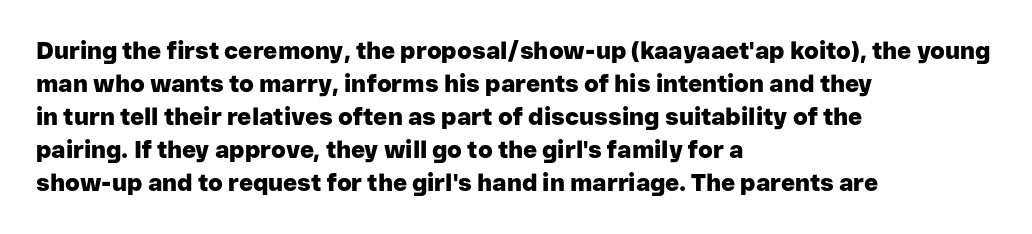
These lines keep a tight, regular rhythm from letter to letter. Heavy-handed strokes throughout: this text is bold. A normal amount of white space separates one row of letters from the next. The font's upright variant was chosen for this text. The string is rendered with underlining switched off. Which margin do the lines hug? The left one — the right edge is uneven.
